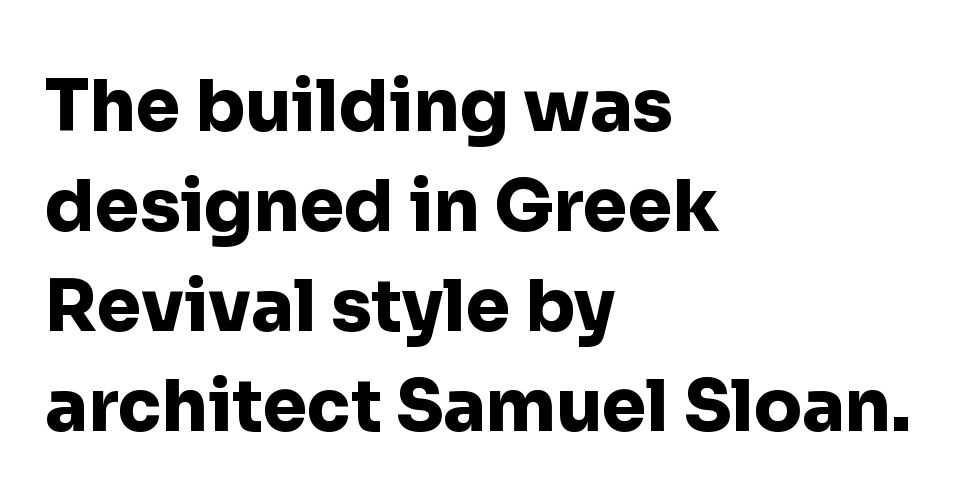
{"serif": "no", "italic": "no", "bold": "yes", "weight": "heavy", "width": "normal", "stroke_contrast": "low", "x_height": "medium", "monospaced": "no", "underline": "no", "align": "left", "line_spacing": "normal", "line_spacing_ratio": 1.41, "letter_spacing": "normal", "letter_spacing_em": 0.0, "glyph_px": 71}
